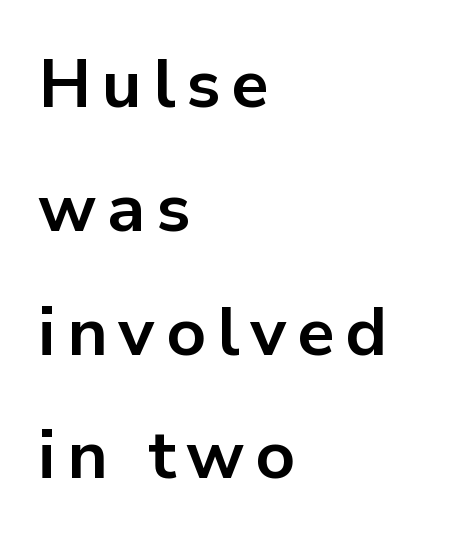
Q: Is the text bold? A: Yes.
Q: Is the text italic (slanted)? A: No, it is upright.
Q: Is the typeface a serif or a sans-serif typeface? A: Sans-serif.
Q: Is the text underlined? A: No.
Q: How is the paragraph aligned? A: Left-aligned.
Q: Width (condensed, normal, or wide)? A: Normal.
Q: Stroke contrast? A: Low.
Q: x-height? A: Medium.
Q: Monospaced? A: No.
